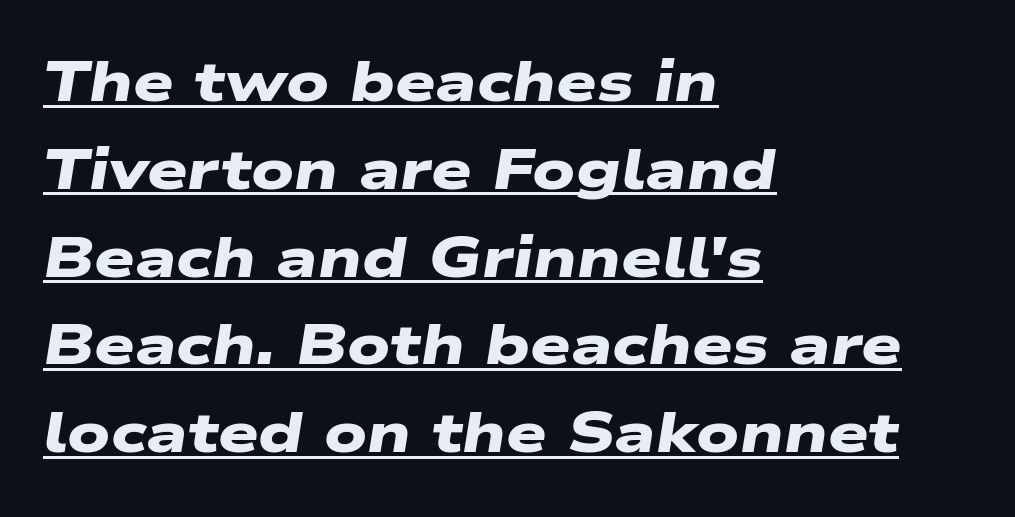
A typesetter would call this proportional, since set widths differ per character. These lines stack with their left ends in a neat column. Caption: lettering with a line underneath. The line texture is even and compact thanks to regular tracking. Serif or sans? Sans — the stroke terminals are bare. Emphasis by weight is at full strength: bold.
